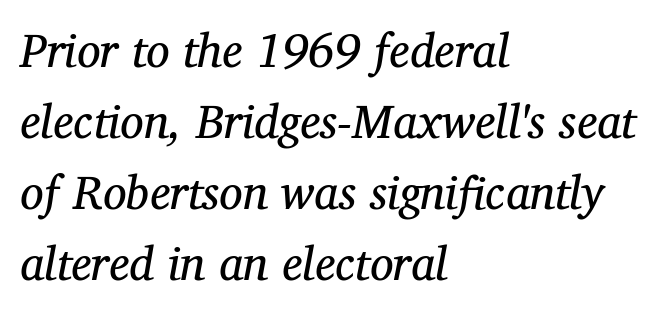
{"serif": "yes", "italic": "yes", "lean": "right", "slant_degrees": 12, "bold": "no", "weight": "regular", "width": "normal", "stroke_contrast": "medium", "x_height": "medium", "monospaced": "no", "underline": "no", "align": "left", "line_spacing": "normal", "line_spacing_ratio": 1.51, "letter_spacing": "normal", "letter_spacing_em": 0.0, "glyph_px": 47}
